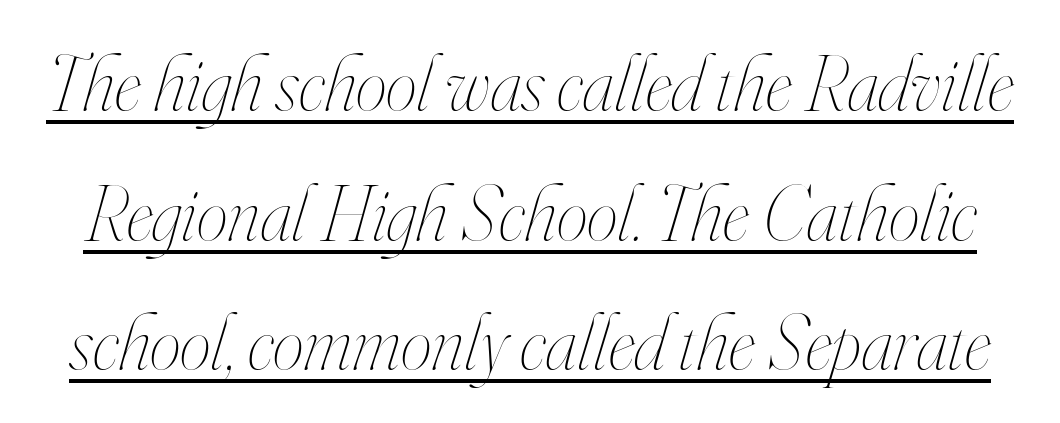
Q: Is the text bold? A: No.
Q: Is the text italic (slanted)? A: Yes, it leans right by about 16 degrees.
Q: Is the text underlined? A: Yes.
Q: Is the spacing between letters normal or unusually wide? A: Normal.
Q: Is the spacing between lines tight, normal or loose? A: Normal.
Q: Width (condensed, normal, or wide)? A: Condensed.
Q: Stroke contrast? A: High.
Q: x-height? A: Small.
Q: Monospaced? A: No.
